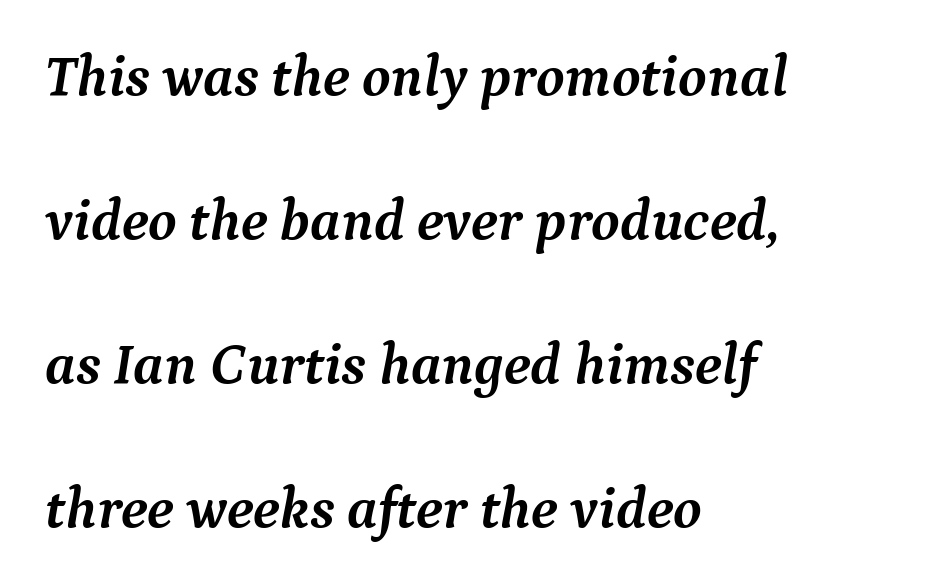
Between one letter and the next there's only the usual sliver of space. Check the space under the baseline: it is left empty. Each letter's strokes conclude with small projecting serifs. The ragged edge is on the right, which tells us the setting is flush left. Plenty of ink on the page — the face is bold.
